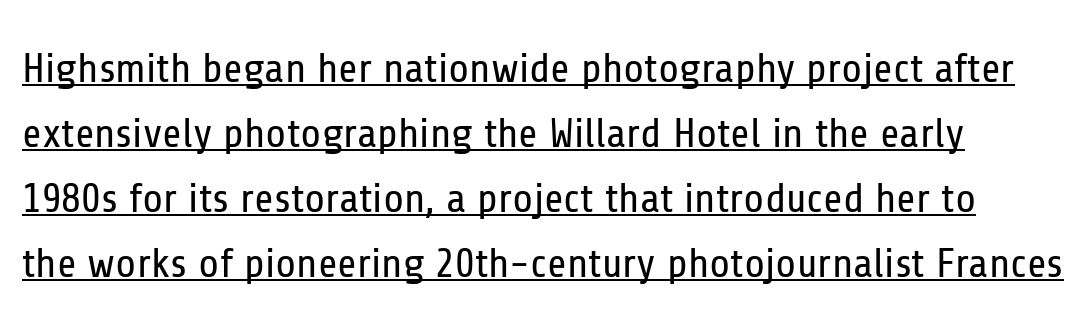
Q: Is the text bold? A: No.
Q: Is the text italic (slanted)? A: No, it is upright.
Q: Is the typeface a serif or a sans-serif typeface? A: Sans-serif.
Q: Is the text underlined? A: Yes.
Q: Is the spacing between letters normal or unusually wide? A: Normal.
Q: Is the spacing between lines tight, normal or loose? A: Normal.
Q: Width (condensed, normal, or wide)? A: Condensed.
Q: Stroke contrast? A: Low.
Q: x-height? A: Medium.
Q: Monospaced? A: No.
